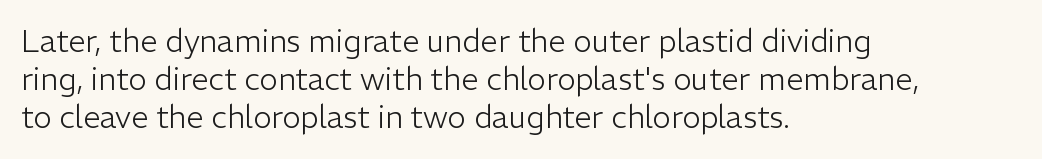
The image shows 31 px light sans-serif type, upright; set left-aligned, line spacing 1.23x, normal letter spacing, not underlined; low stroke contrast and a medium x-height.
